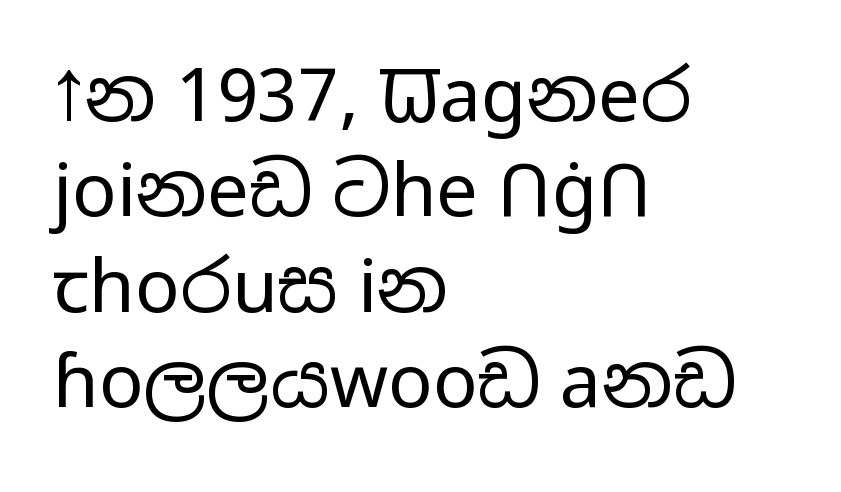
The image shows 74 px regular-weight, wide sans-serif type, upright; set left-aligned, normal line spacing (1.29x), normal letter spacing, not underlined; low stroke contrast and a medium x-height.
